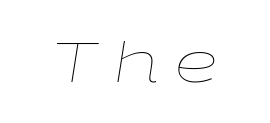
Q: Is the text bold? A: No.
Q: Is the text italic (slanted)? A: Yes, it leans right by about 9 degrees.
Q: Is the text underlined? A: No.
Q: Is the spacing between letters normal or unusually wide? A: Unusually wide.
Q: Width (condensed, normal, or wide)? A: Wide.
Q: Stroke contrast? A: Low.
Q: x-height? A: Medium.
Q: Monospaced? A: No.
